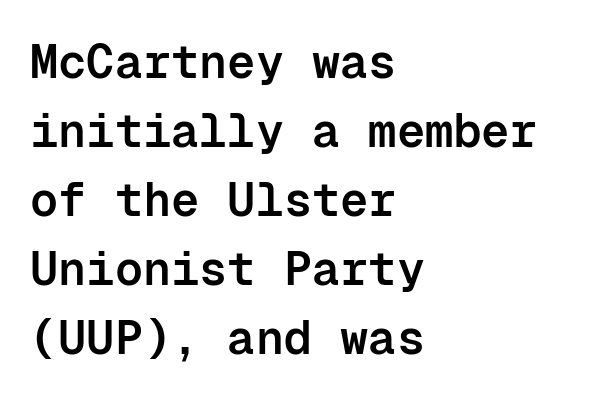
Classification — sans serif. Check under the words: just untouched page. Casual observation: everything's shoved over to the left. Bold? Not quite — semibold, heavier than regular but stopping short.
